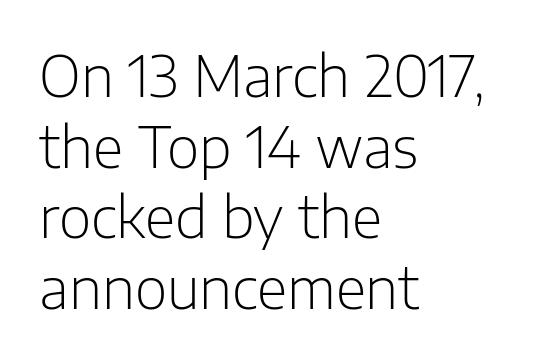
The image shows 56 px light sans-serif type, upright; set left-aligned, normal line spacing (1.26x), normal letter spacing, not underlined; low stroke contrast and a medium x-height.
